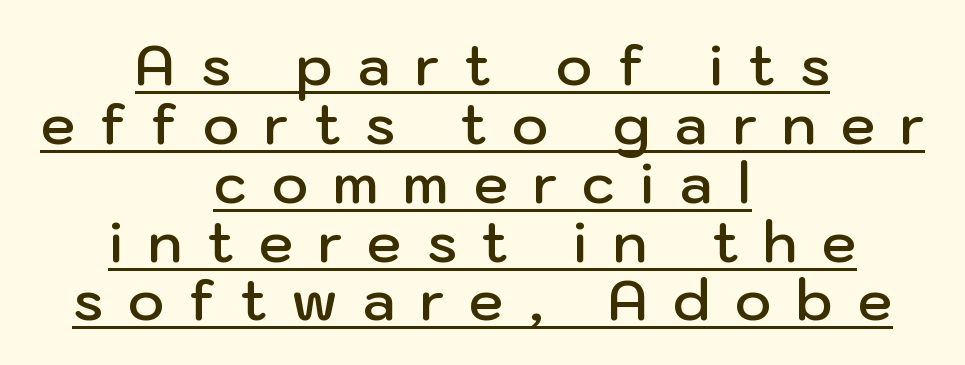
Q: Is the text bold? A: Semi-bold.
Q: Is the text italic (slanted)? A: No, it is upright.
Q: Is the typeface a serif or a sans-serif typeface? A: Sans-serif.
Q: Is the text underlined? A: Yes.
Q: How is the paragraph aligned? A: Centered.
Q: Is the spacing between letters normal or unusually wide? A: Unusually wide.
Q: Is the spacing between lines tight, normal or loose? A: Tight.
Q: Width (condensed, normal, or wide)? A: Normal.
Q: Stroke contrast? A: Low.
Q: x-height? A: Medium.
Q: Monospaced? A: No.
